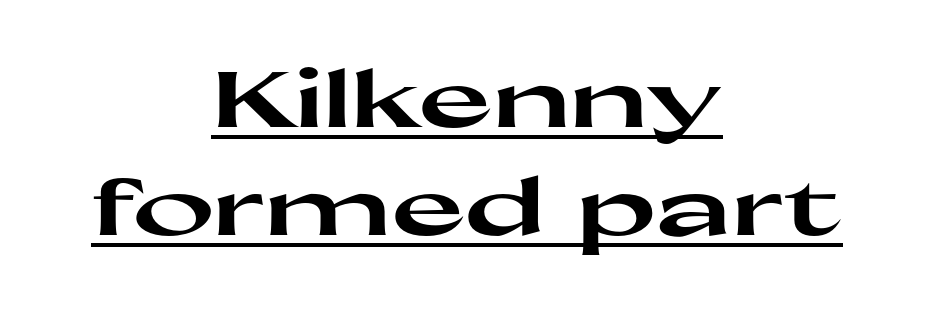
One glance says typical: line gaps are just what's usual. A typesetter would call this proportional, since set widths differ per character. Students, observe the line beneath the letters — that is underlining. Posture: upright roman.
